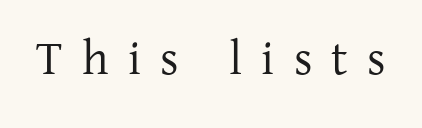
The tracking jumps out immediately: characters are airy and widely separated. The lettering stays uniformly vertical, giving the passage a roman look. Is this a sans? No — the strokes have serifs. Nobody drew a line under any word here.
